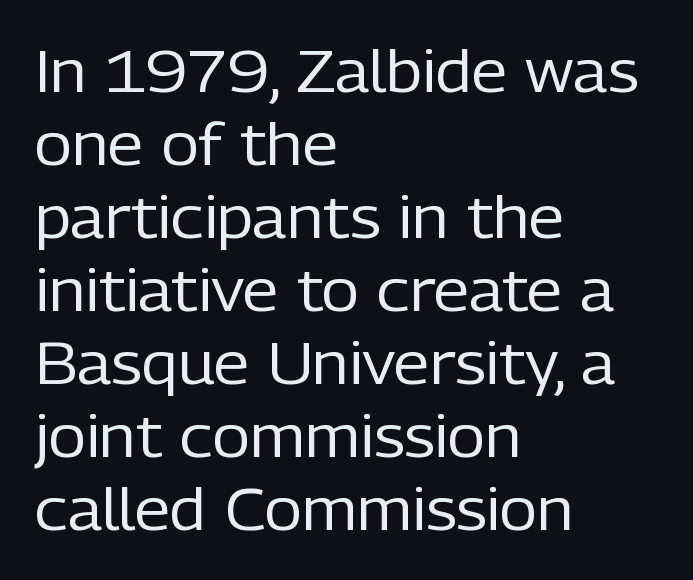
{"serif": "no", "italic": "no", "bold": "no", "weight": "regular", "width": "normal", "stroke_contrast": "low", "x_height": "medium", "monospaced": "no", "underline": "no", "align": "left", "line_spacing": "normal", "line_spacing_ratio": 1.26, "letter_spacing": "normal", "letter_spacing_em": 0.0, "glyph_px": 58}
